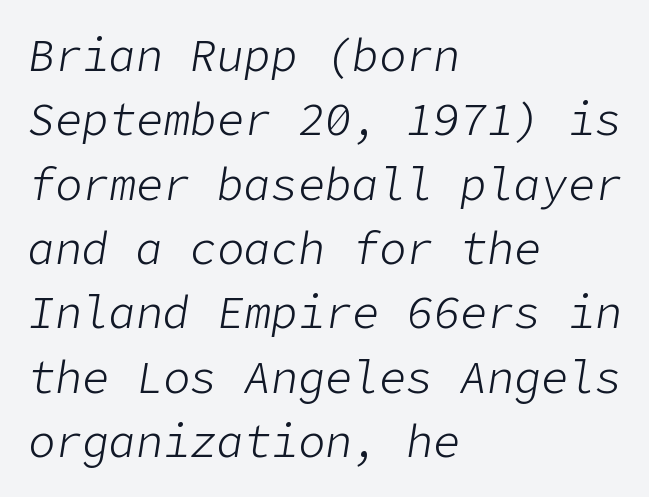
Q: Is the text bold? A: No.
Q: Is the text italic (slanted)? A: Yes, it leans right by about 9 degrees.
Q: Is the text underlined? A: No.
Q: How is the paragraph aligned? A: Left-aligned.
Q: Is the spacing between letters normal or unusually wide? A: Normal.
Q: Is the spacing between lines tight, normal or loose? A: Normal.
Q: Width (condensed, normal, or wide)? A: Normal.
Q: Stroke contrast? A: Low.
Q: x-height? A: Medium.
